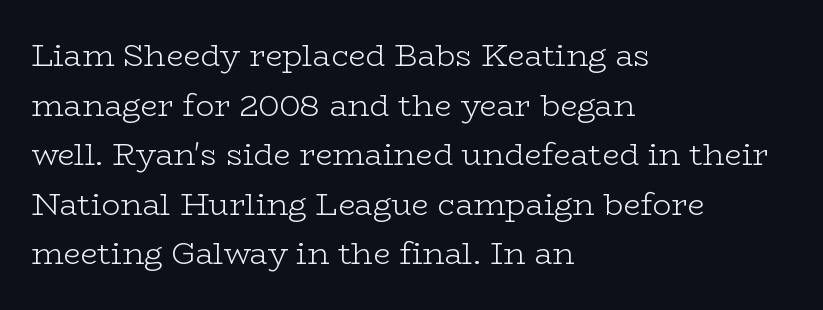
The image shows 31 px light, wide serif type, upright; set left-aligned, normal line spacing (1.6x), normal letter spacing, not underlined; low stroke contrast and a medium x-height.
